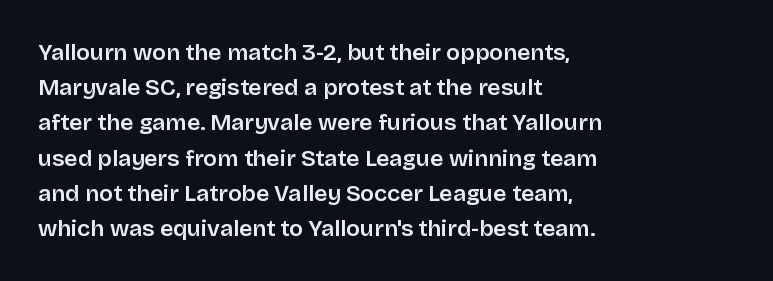
{"italic": "no", "underline": "no", "align": "left", "line_spacing": "normal", "line_spacing_ratio": 1.53, "letter_spacing": "normal", "letter_spacing_em": 0.0, "glyph_px": 23}
